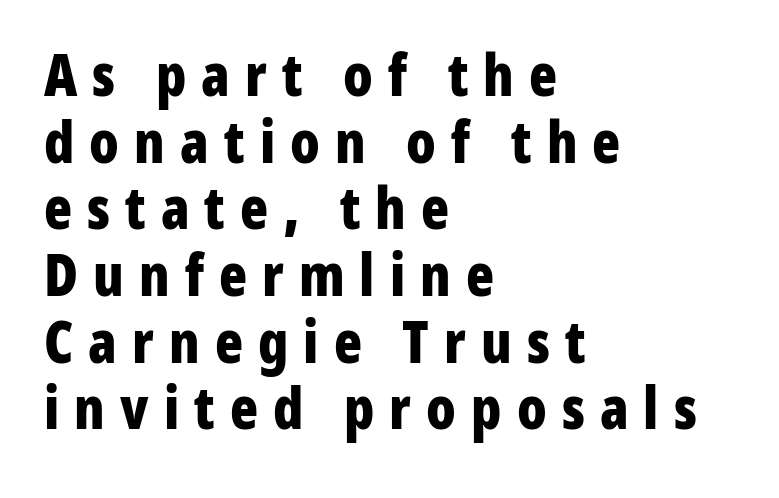
The image shows 58 px bold, condensed sans-serif type, upright; set left-aligned, tight line spacing (1.15x), unusually wide letter spacing (+0.26 em), not underlined; low stroke contrast and a medium x-height.
